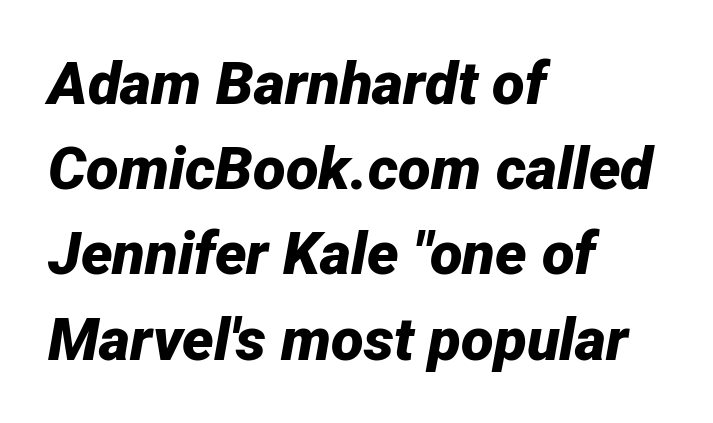
Glyph-to-glyph distance matches everyday printed text. Words float on clear page, feet unadorned. Do the characters align in a grid? No, the font is proportional. Does the leading feel generous? No, just average. The typesetting leans heavy: a genuine bold. One-word summary of the alignment: left.
